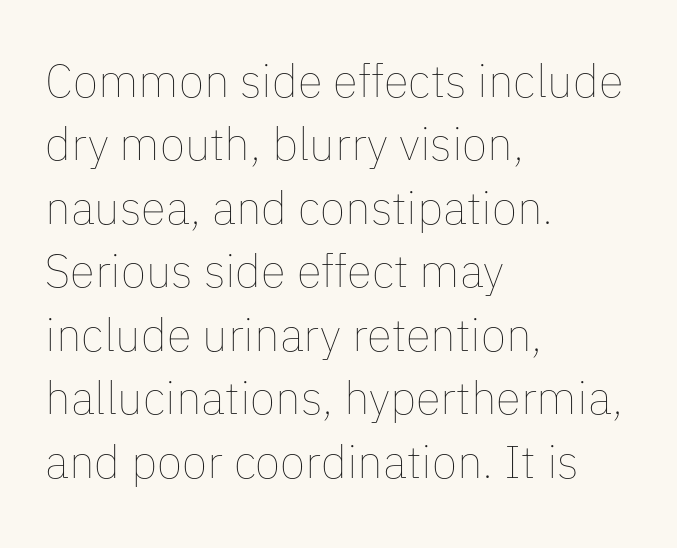
{"italic": "no", "bold": "no", "weight": "thin", "width": "normal", "stroke_contrast": "low", "x_height": "medium", "monospaced": "no", "underline": "no", "align": "left", "line_spacing": "normal", "line_spacing_ratio": 1.38, "letter_spacing": "normal", "letter_spacing_em": 0.0, "glyph_px": 46}
